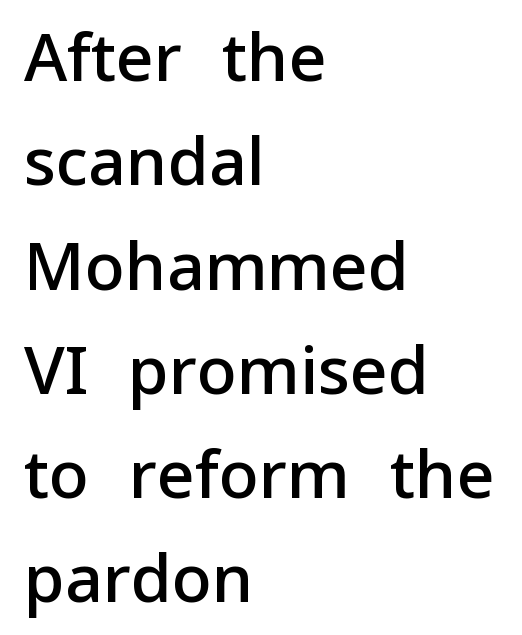
Q: Is the text bold? A: Semi-bold.
Q: Is the text italic (slanted)? A: No, it is upright.
Q: Is the typeface a serif or a sans-serif typeface? A: Sans-serif.
Q: Is the text underlined? A: No.
Q: How is the paragraph aligned? A: Left-aligned.
Q: Is the spacing between letters normal or unusually wide? A: Normal.
Q: Is the spacing between lines tight, normal or loose? A: Normal.
Q: Width (condensed, normal, or wide)? A: Normal.
Q: Stroke contrast? A: Low.
Q: x-height? A: Medium.
Q: Monospaced? A: No.
